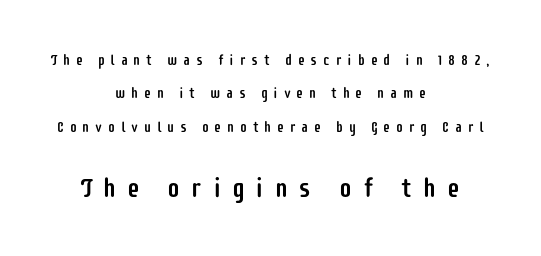
{"italic": "no", "underline": "no", "align": "center", "line_spacing": "loose", "line_spacing_ratio": 2.39, "letter_spacing": "wide", "letter_spacing_em": 0.41, "larger_block": "second", "size_ratio": 1.86, "glyph_px": 26}
